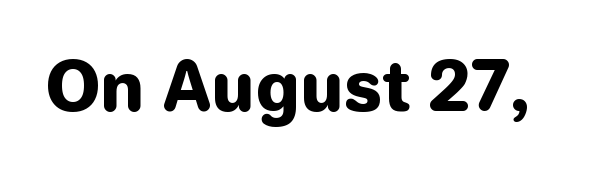
Quick note: not italic, upright. The passage shown is typeset with a sans-serif family. A dark, heavy texture on the line: the type is bold. Descender tails drop into unmarked territory. The letters sit at their default tracking, neither squeezed nor spread.
